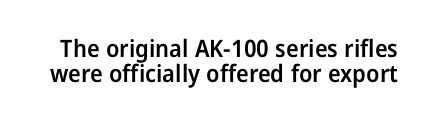
Q: Is the text bold? A: Semi-bold.
Q: Is the text italic (slanted)? A: No, it is upright.
Q: Is the text underlined? A: No.
Q: Is the spacing between letters normal or unusually wide? A: Normal.
Q: Is the spacing between lines tight, normal or loose? A: Tight.
